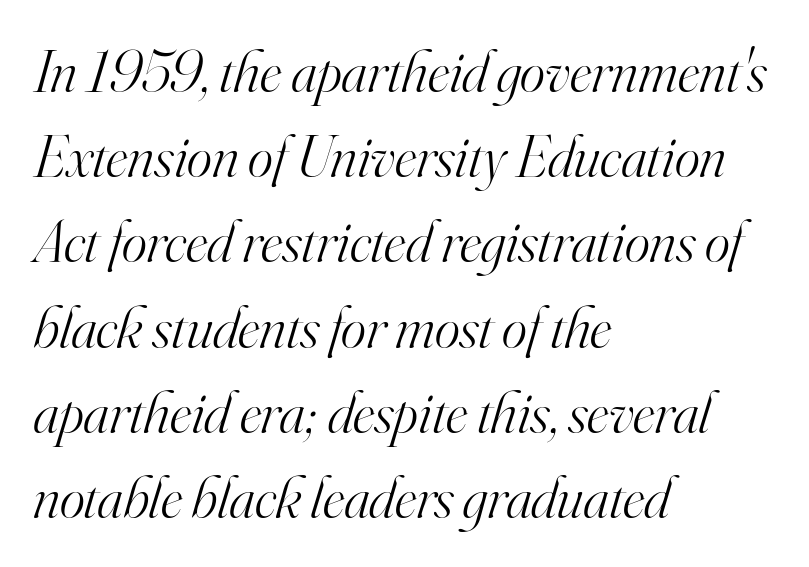
The image shows 60 px light serif type, italic (leaning right); set left-aligned, normal line spacing (1.42x), normal letter spacing, not underlined; high stroke contrast and a small x-height.
